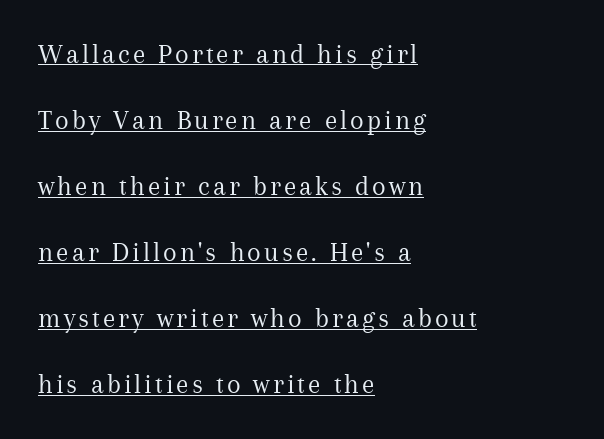
Q: Is the text bold? A: No.
Q: Is the text italic (slanted)? A: No, it is upright.
Q: Is the typeface a serif or a sans-serif typeface? A: Serif.
Q: Is the text underlined? A: Yes.
Q: How is the paragraph aligned? A: Left-aligned.
Q: Is the spacing between lines tight, normal or loose? A: Loose.
Q: Width (condensed, normal, or wide)? A: Normal.
Q: Stroke contrast? A: Medium.
Q: x-height? A: Medium.
Q: Monospaced? A: No.
